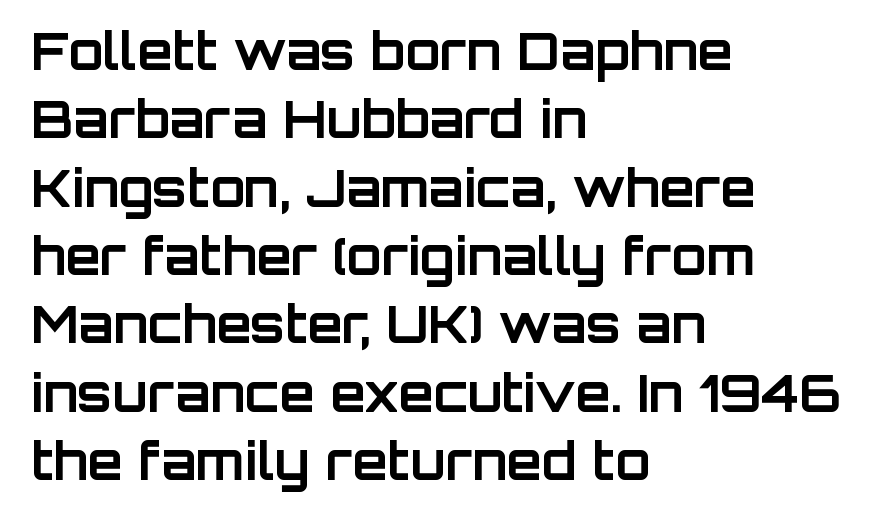
The face used here is rendered with its standard letterfit. Alignment: flush left. Is this a fixed-width face? No — the glyphs have proportional, varying widths. The vertical gap from one line to the next is medium. Look at the stroke-to-counter ratio: heavy, a bold.
